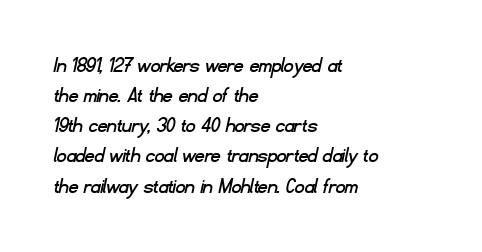
Q: Is the text underlined? A: No.
Q: How is the paragraph aligned? A: Left-aligned.
Q: Is the spacing between letters normal or unusually wide? A: Normal.
Q: Is the spacing between lines tight, normal or loose? A: Normal.
